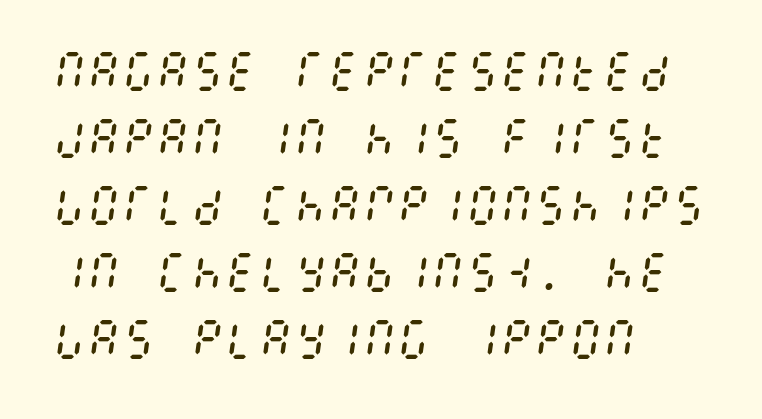
Q: Is the text bold? A: No.
Q: Is the text italic (slanted)? A: Yes, it leans right by about 8 degrees.
Q: Is the text underlined? A: No.
Q: How is the paragraph aligned? A: Left-aligned.
Q: Is the spacing between letters normal or unusually wide? A: Normal.
Q: Is the spacing between lines tight, normal or loose? A: Normal.
Q: Width (condensed, normal, or wide)? A: Condensed.
Q: Stroke contrast? A: Medium.
Q: x-height? A: Large.
